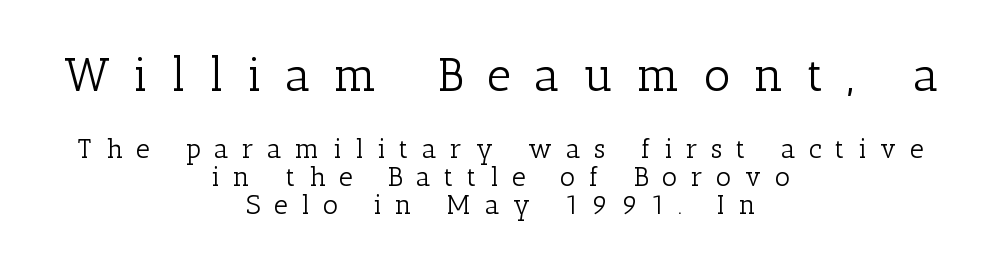
The tracking jumps out immediately: characters are airy and widely separated. Cramped leading. These lines are rendered in a variable-pitch font. Of the two passages, the one on top uses the larger point size.
